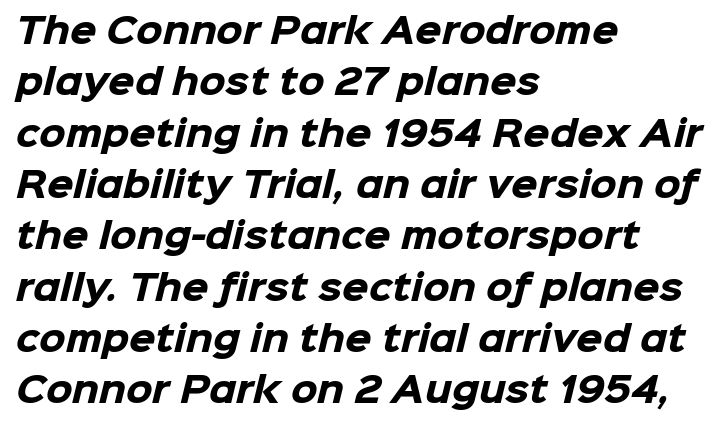
The image shows 34 px heavy sans-serif type; set left-aligned, normal line spacing (1.51x), normal letter spacing, not underlined; low stroke contrast and a medium x-height.
